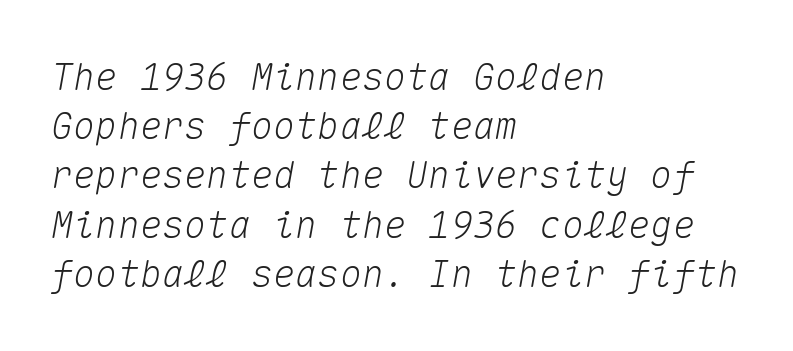
The image shows 37 px text type, italic (leaning right), monospaced; set left-aligned, normal line spacing (1.33x), normal letter spacing, not underlined; medium stroke contrast and a medium x-height.
